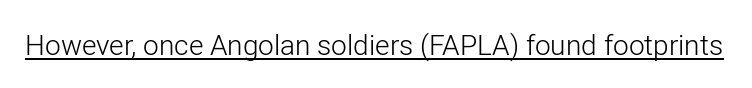
The image shows 28 px light sans-serif type, upright; set normal letter spacing, underlined; low stroke contrast and a medium x-height.
